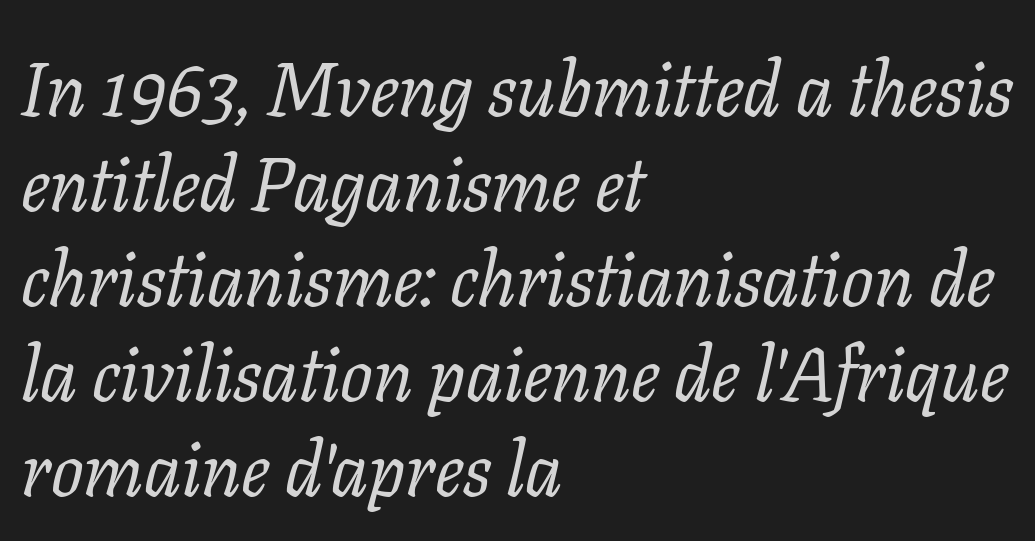
No chunkiness to these letters — they're not bold. The block of text has a typical density, with ordinary space between rows. Tall strokes in this sample are angled rather than plumb. Glyph-to-glyph distance matches everyday printed text. The paragraph shown leans on its left margin.
